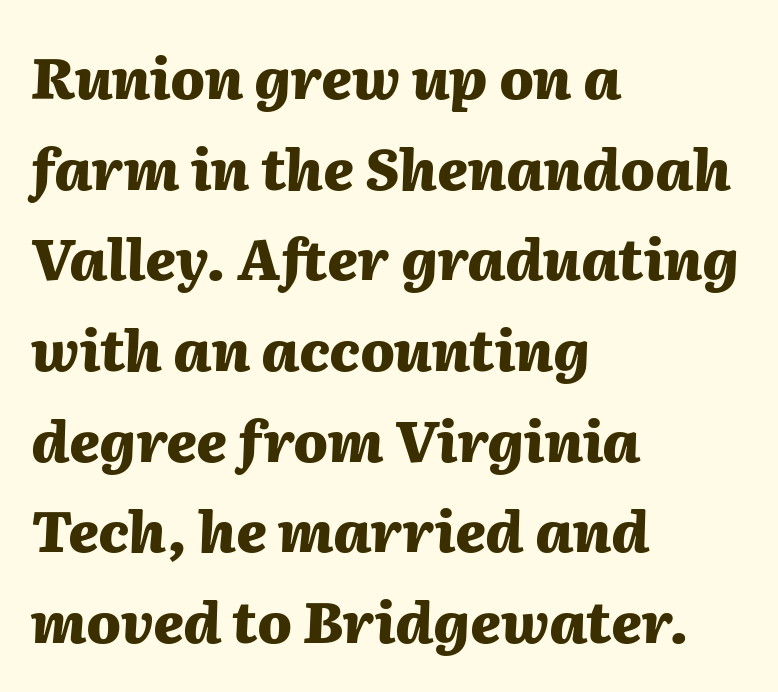
Q: Is the text bold? A: Yes.
Q: Is the text italic (slanted)? A: Yes, it leans right by about 2 degrees.
Q: Is the text underlined? A: No.
Q: How is the paragraph aligned? A: Left-aligned.
Q: Is the spacing between letters normal or unusually wide? A: Normal.
Q: Is the spacing between lines tight, normal or loose? A: Normal.
Q: Width (condensed, normal, or wide)? A: Normal.
Q: Stroke contrast? A: Medium.
Q: x-height? A: Medium.
Q: Monospaced? A: No.
